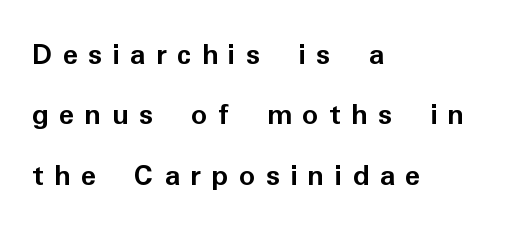
Q: Is the text bold? A: Yes.
Q: Is the text italic (slanted)? A: No, it is upright.
Q: Is the typeface a serif or a sans-serif typeface? A: Sans-serif.
Q: Is the text underlined? A: No.
Q: How is the paragraph aligned? A: Left-aligned.
Q: Is the spacing between letters normal or unusually wide? A: Unusually wide.
Q: Width (condensed, normal, or wide)? A: Normal.
Q: Stroke contrast? A: Low.
Q: x-height? A: Medium.
Q: Monospaced? A: No.
